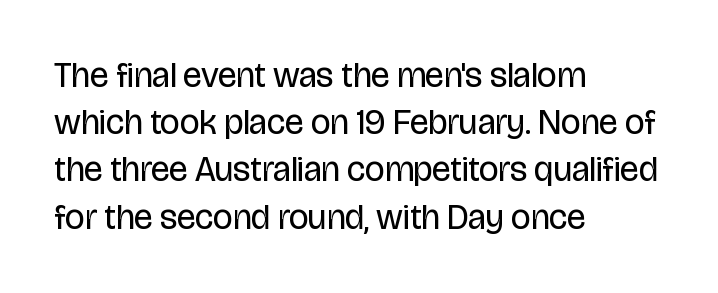
No word sits above an underline. No letter is thick-stroked: the sample isn't bold. The designer left line spacing at the default. This sample uses a sans-serif face. Line starts are locked; line ends wander. The lettering stays uniformly vertical, giving the passage a roman look.
